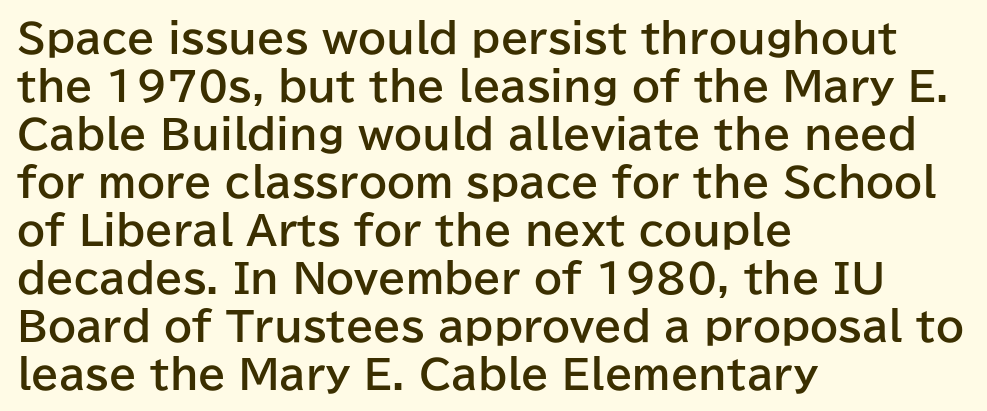
{"serif": "no", "italic": "no", "bold": "yes", "weight": "bold", "width": "normal", "stroke_contrast": "low", "x_height": "medium", "monospaced": "no", "underline": "no", "align": "left", "line_spacing_ratio": 1.2, "letter_spacing": "normal", "letter_spacing_em": 0.0, "glyph_px": 40}
